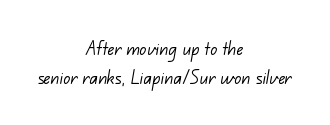
Q: Is the text bold? A: No.
Q: Is the text underlined? A: No.
Q: How is the paragraph aligned? A: Centered.
Q: Is the spacing between letters normal or unusually wide? A: Normal.
Q: Is the spacing between lines tight, normal or loose? A: Normal.
